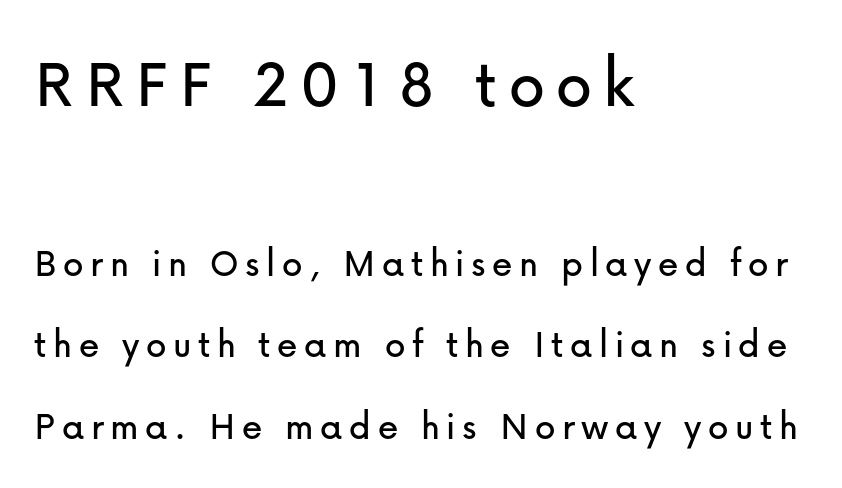
The image shows 72 px sans-serif type, upright; set left-aligned, loose line spacing (1.99x), not underlined; the first (top) block is 1.76x larger; low stroke contrast and a medium x-height.
